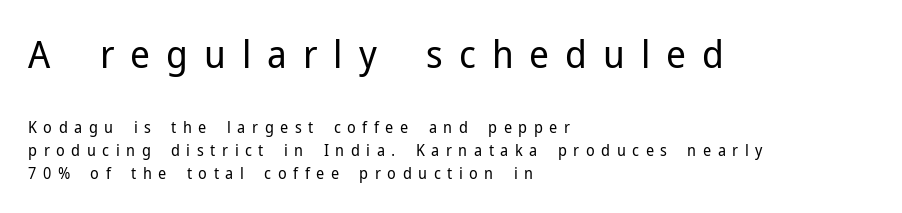
The image shows 39 px regular-weight sans-serif type, upright; set left-aligned, normal line spacing (1.45x), unusually wide letter spacing (+0.41 em), not underlined; the first (top) block is 2.44x larger; low stroke contrast and a medium x-height.
